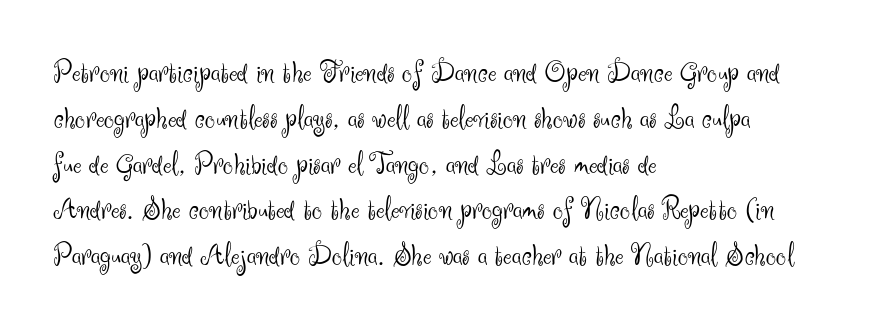
What kind of face is this? One without serifs — a sans. No italicization has been applied; the sample stays upright. The rendering keeps characters at their native spacing. If you measured baseline to baseline, you'd find a middling distance. On a weight scale, this lands at 450 or below. Clear beneath every line of the passage.
